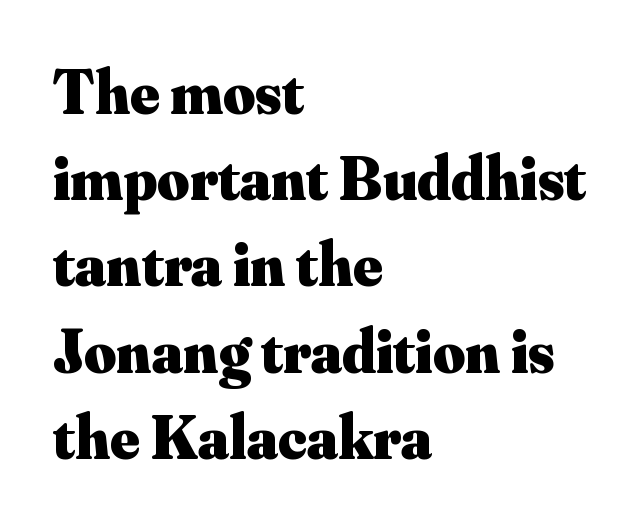
{"serif": "yes", "italic": "no", "bold": "yes", "weight": "heavy", "width": "normal", "stroke_contrast": "medium", "x_height": "small", "monospaced": "no", "underline": "no", "align": "left", "line_spacing": "normal", "line_spacing_ratio": 1.39, "letter_spacing": "normal", "letter_spacing_em": 0.0, "glyph_px": 62}
